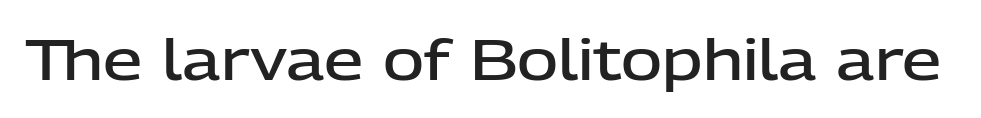
You can tell from the bare stems that sans-serif type was used. Caption: standard tracking, unaltered. Is this a fixed-width face? No — the glyphs have proportional, varying widths. Strokes here are thickened, but only to semibold level.
